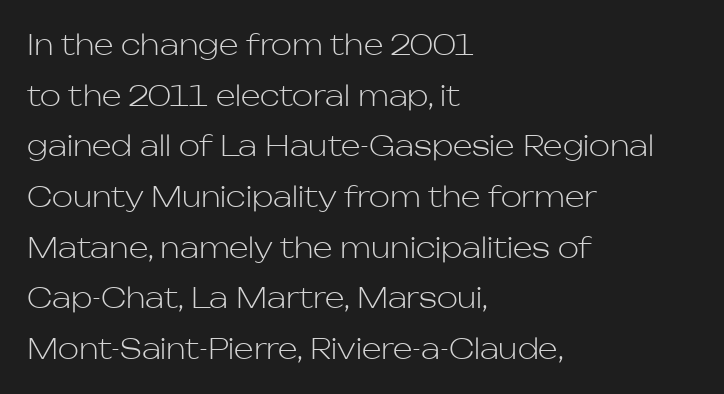
Q: Is the text bold? A: No.
Q: Is the text italic (slanted)? A: No, it is upright.
Q: Is the typeface a serif or a sans-serif typeface? A: Sans-serif.
Q: Is the text underlined? A: No.
Q: How is the paragraph aligned? A: Left-aligned.
Q: Is the spacing between letters normal or unusually wide? A: Normal.
Q: Width (condensed, normal, or wide)? A: Normal.
Q: Stroke contrast? A: Low.
Q: x-height? A: Medium.
Q: Monospaced? A: No.
